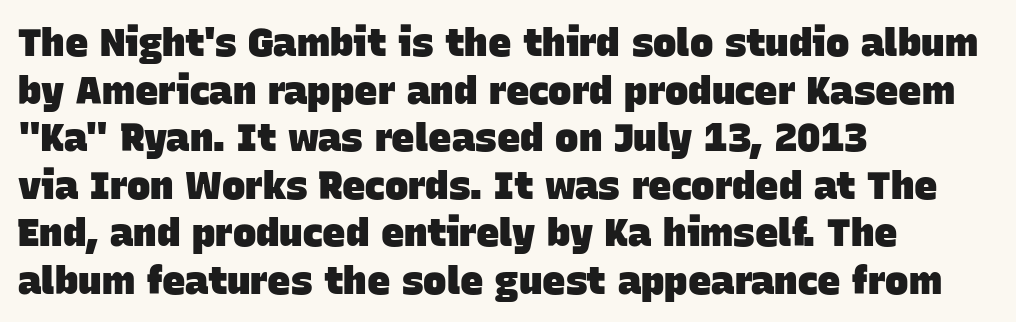
Nobody touched the tracking dial on this one. Nobody drew a line under any word here. The font is running at its bold setting. Stroke terminals: plain, sans-serif. This rendering uses left alignment, leaving the right contour irregular.
